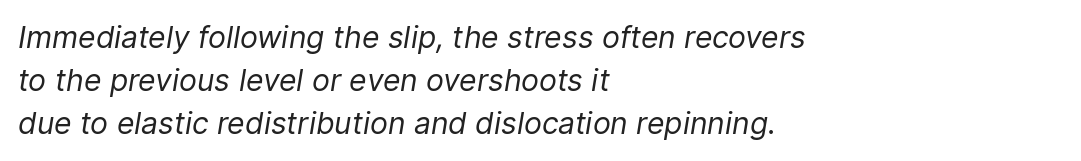
Heaviness? Minimal to ordinary, like unemphasized prose. The horizontal fit of the characters is conventional and even. Emphasis-style slanted type is in use. Words float on clear page, feet unadorned. The compositor pushed each line to the left boundary.
